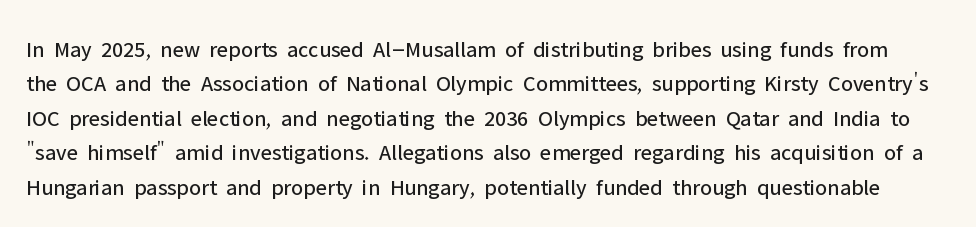
Q: Is the text bold? A: No.
Q: Is the text italic (slanted)? A: No, it is upright.
Q: Is the text underlined? A: No.
Q: Is the spacing between letters normal or unusually wide? A: Normal.
Q: Is the spacing between lines tight, normal or loose? A: Normal.
